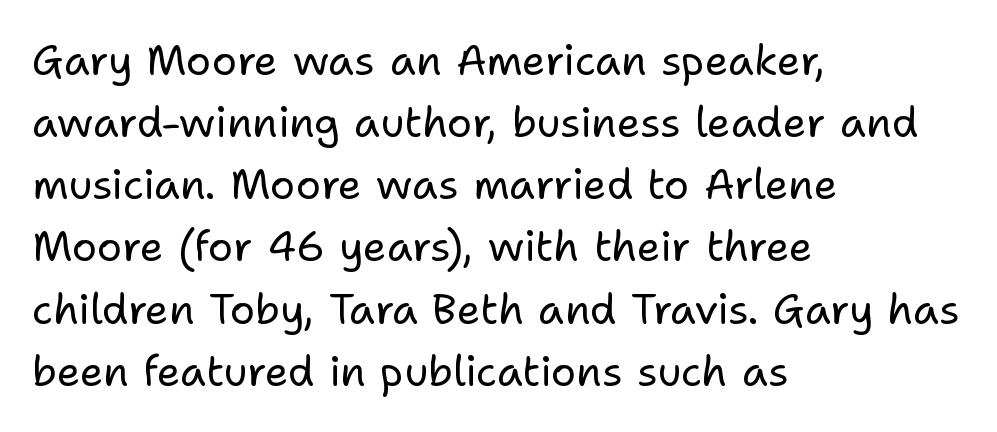
{"serif": "no", "italic": "no", "bold": "no", "weight": "regular", "width": "normal", "stroke_contrast": "low", "x_height": "medium", "monospaced": "no", "underline": "no", "align": "left", "line_spacing": "normal", "line_spacing_ratio": 1.48, "letter_spacing": "normal", "letter_spacing_em": 0.0, "glyph_px": 42}
